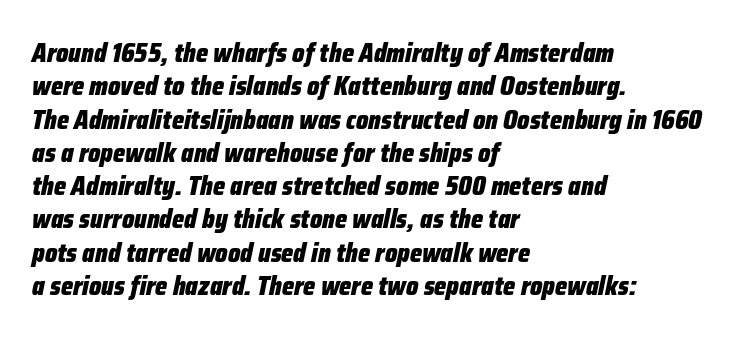
Q: Is the text bold? A: Yes.
Q: Is the text italic (slanted)? A: Yes, it leans right by about 12 degrees.
Q: Is the text underlined? A: No.
Q: How is the paragraph aligned? A: Left-aligned.
Q: Is the spacing between letters normal or unusually wide? A: Normal.
Q: Is the spacing between lines tight, normal or loose? A: Normal.
